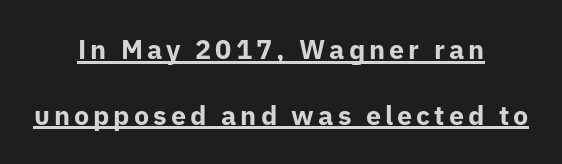
Leftover space on each line is divided equally before and after the words. In terms of posture, this sample is upright. Reading down the column, the eye jumps a long way to each next line. The letters are bold, with thick, heavy strokes. Each line of the rendering has a horizontal stroke beneath the glyphs.
